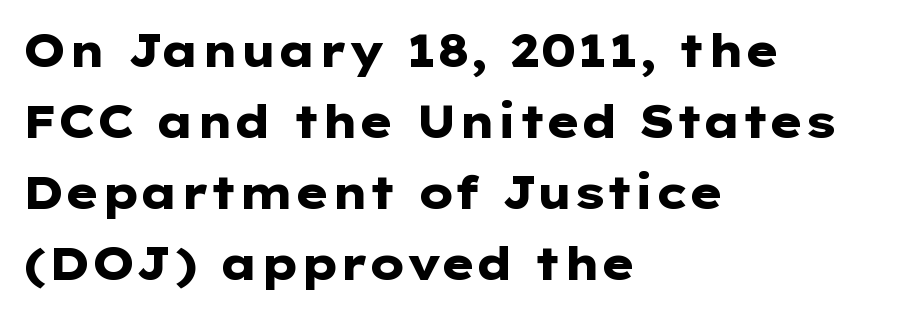
{"serif": "no", "italic": "no", "bold": "yes", "weight": "heavy", "width": "wide", "stroke_contrast": "low", "x_height": "medium", "monospaced": "no", "underline": "no", "align": "left", "line_spacing": "normal", "line_spacing_ratio": 1.58, "letter_spacing": "normal", "letter_spacing_em": 0.0, "glyph_px": 45}
